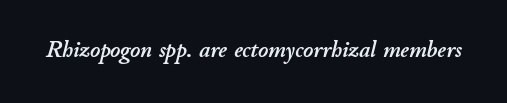
Q: Is the text italic (slanted)? A: Yes, it leans right by about 11 degrees.
Q: Is the text underlined? A: No.
Q: Is the spacing between letters normal or unusually wide? A: Normal.
